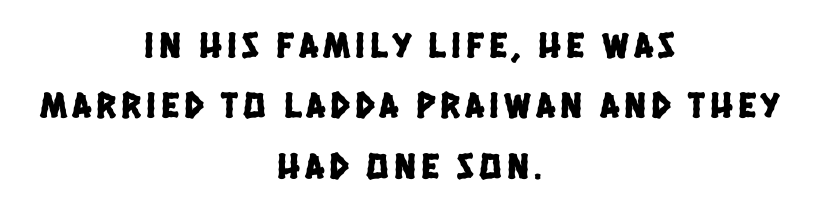
Any mark beneath the type? The region is blank. The setting favours the middle, as headings and verse often do. In terms of leading, this rendering sits right in the middle. Do the characters align in a grid? No, the font is proportional. To sum up the face: it is a sans, with no serifs.
